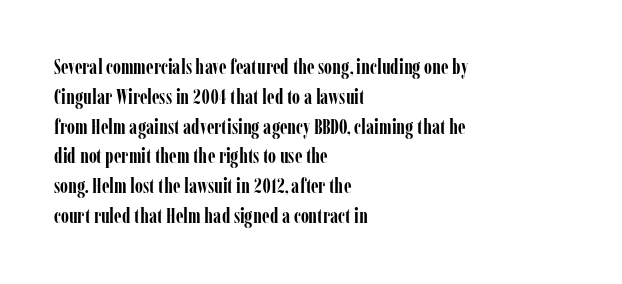
Q: Is the text bold? A: Yes.
Q: Is the text italic (slanted)? A: No, it is upright.
Q: Is the text underlined? A: No.
Q: How is the paragraph aligned? A: Left-aligned.
Q: Is the spacing between letters normal or unusually wide? A: Normal.
Q: Is the spacing between lines tight, normal or loose? A: Normal.
